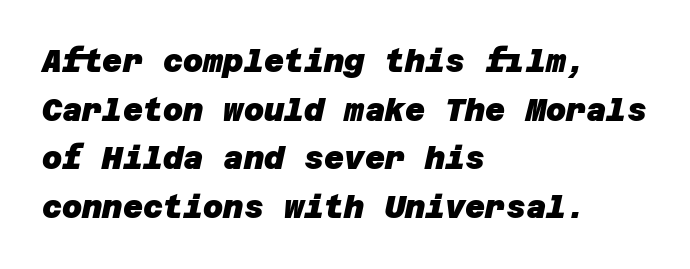
The image shows 31 px heavy sans-serif type; set left-aligned, normal line spacing (1.57x), normal letter spacing, not underlined; low stroke contrast and a large x-height.
